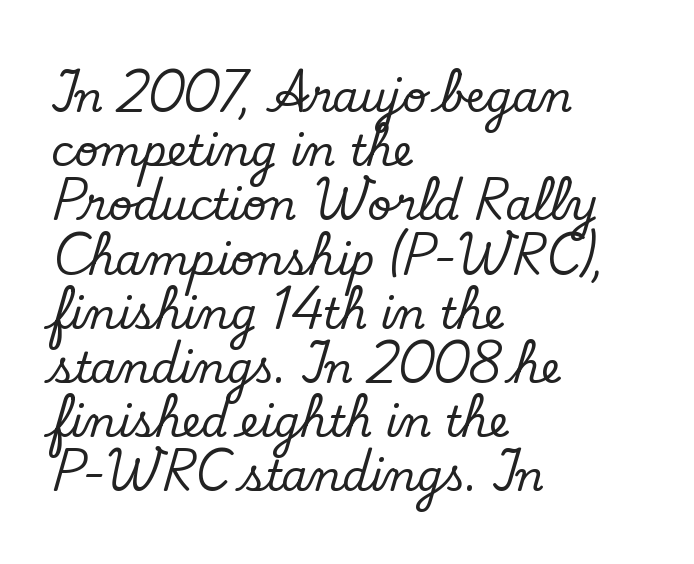
The image shows 42 px serif type; set left-aligned, normal line spacing (1.29x), normal letter spacing, not underlined; low stroke contrast and a small x-height.
